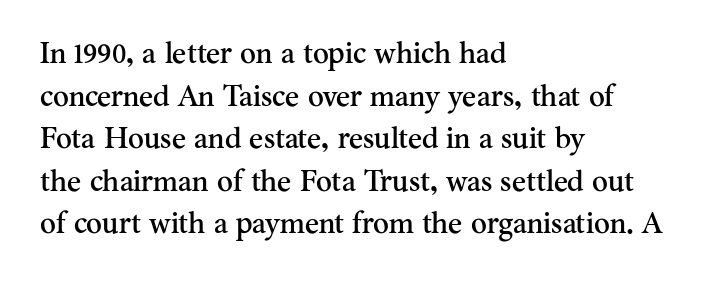
The text block is weighted toward the left margin, trailing off unevenly rightward. How are the letters spaced? Ordinarily, with no added tracking. The passage shown stacks its lines at a standard gap. The letters stand upright; this is a roman face.
